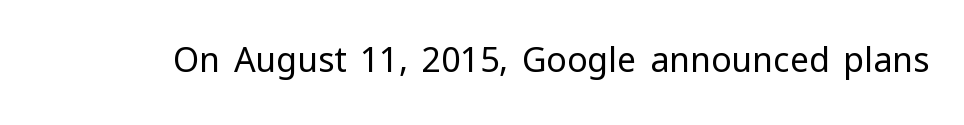
The image shows 34 px regular-weight sans-serif type, upright; set normal letter spacing, not underlined; low stroke contrast and a medium x-height.
